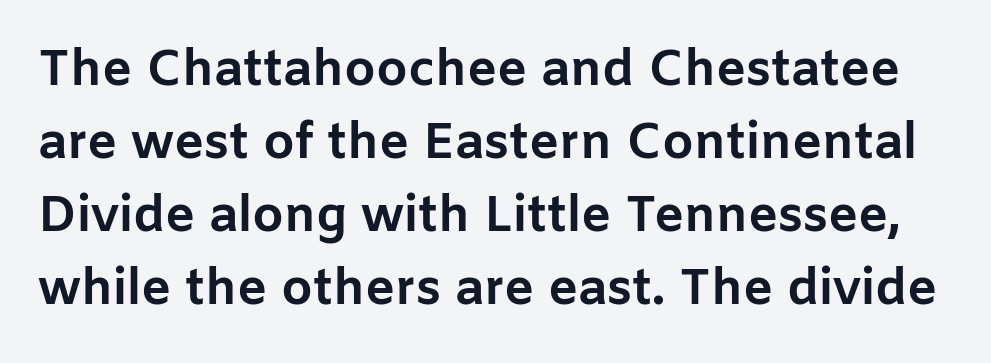
Q: Is the text bold? A: Yes.
Q: Is the text italic (slanted)? A: No, it is upright.
Q: Is the typeface a serif or a sans-serif typeface? A: Sans-serif.
Q: Is the text underlined? A: No.
Q: Is the spacing between letters normal or unusually wide? A: Normal.
Q: Is the spacing between lines tight, normal or loose? A: Normal.
Q: Width (condensed, normal, or wide)? A: Normal.
Q: Stroke contrast? A: Low.
Q: x-height? A: Medium.
Q: Monospaced? A: No.
